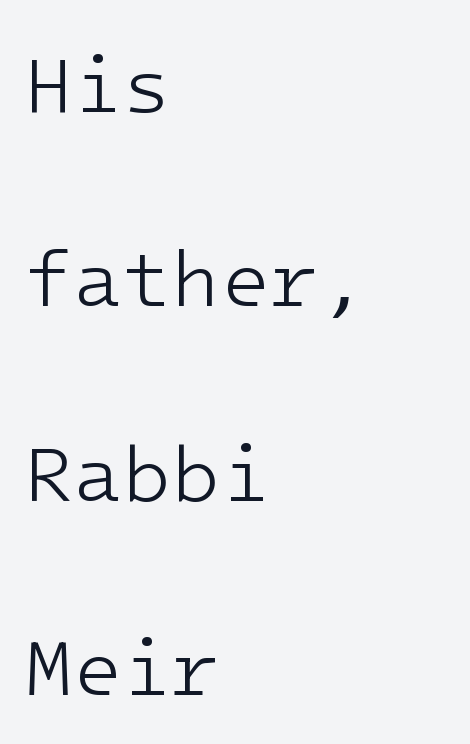
{"serif": "no", "italic": "no", "bold": "no", "weight": "light", "width": "normal", "stroke_contrast": "low", "x_height": "medium", "monospaced": "yes", "underline": "no", "align": "left", "line_spacing": "loose", "line_spacing_ratio": 2.43, "letter_spacing": "normal", "letter_spacing_em": 0.0, "glyph_px": 80}
